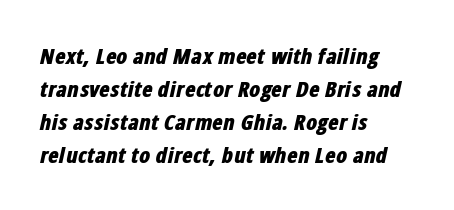
The strokes are fattened all the way to bold. The gap between lines stays unmarked. The text carries the slant typical of an italic or oblique font. The passage shown has conventional tracking throughout. The text block is weighted toward the left margin, trailing off unevenly rightward.
